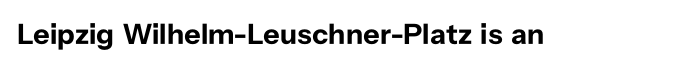
{"serif": "no", "italic": "no", "bold": "yes", "weight": "bold", "width": "normal", "stroke_contrast": "low", "x_height": "medium", "monospaced": "no", "underline": "no", "letter_spacing": "normal", "letter_spacing_em": 0.0, "glyph_px": 29}
